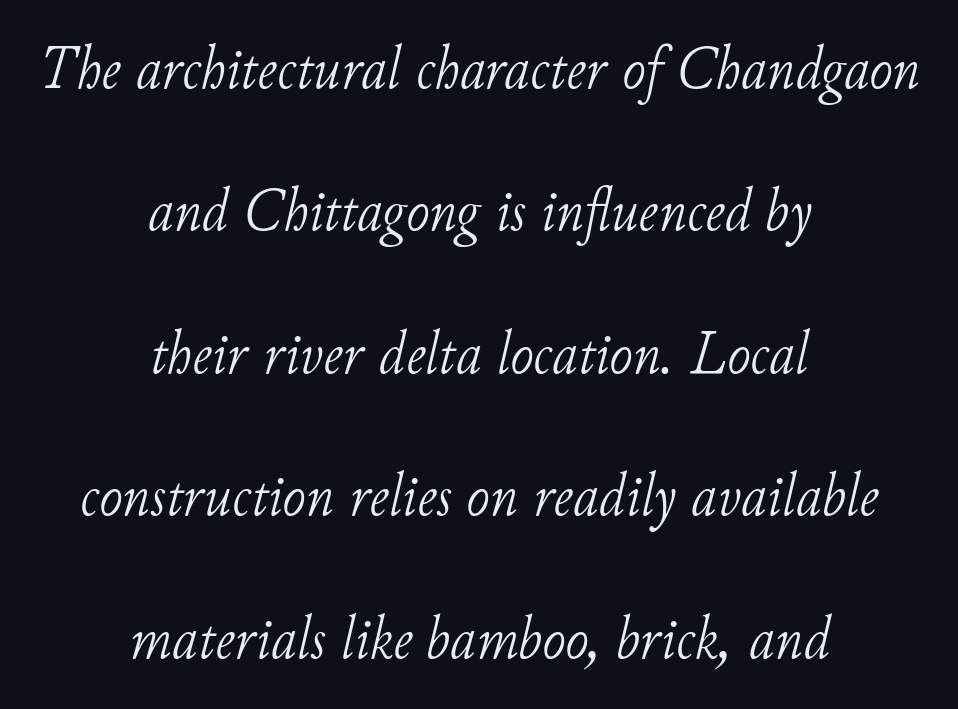
{"serif": "yes", "italic": "yes", "lean": "right", "slant_degrees": 11, "bold": "no", "weight": "light", "width": "normal", "stroke_contrast": "low", "x_height": "small", "monospaced": "no", "underline": "no", "align": "center", "line_spacing": "loose", "line_spacing_ratio": 2.26, "letter_spacing": "normal", "letter_spacing_em": 0.0, "glyph_px": 63}
